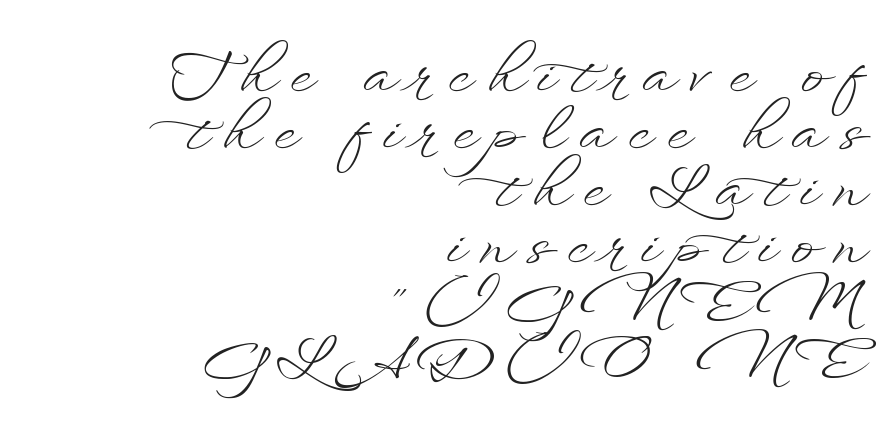
Heft: none added — not bold. Words appear elongated and porous because spacing is wide. Here the designer chose a conventional face with non-uniform glyph widths.
